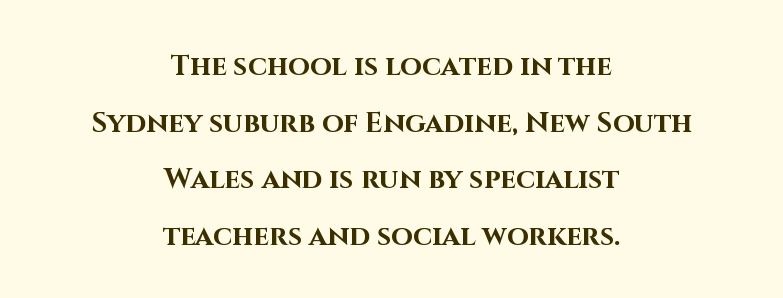
The image shows 28 px bold sans-serif type, upright; set centered, loose line spacing (2.02x), normal letter spacing, not underlined; high stroke contrast and a large x-height.
